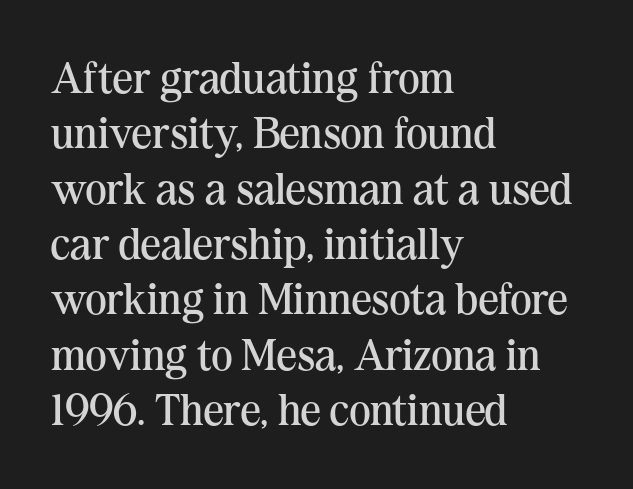
{"serif": "yes", "italic": "no", "bold": "no", "weight": "regular", "width": "normal", "stroke_contrast": "medium", "x_height": "medium", "monospaced": "no", "underline": "no", "align": "left", "line_spacing_ratio": 1.23, "letter_spacing": "normal", "letter_spacing_em": 0.0, "glyph_px": 45}
